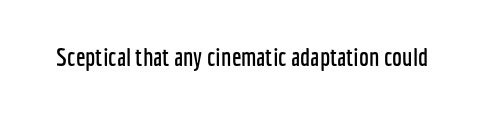
The image shows 25 px text type, upright; set normal letter spacing, not underlined.
